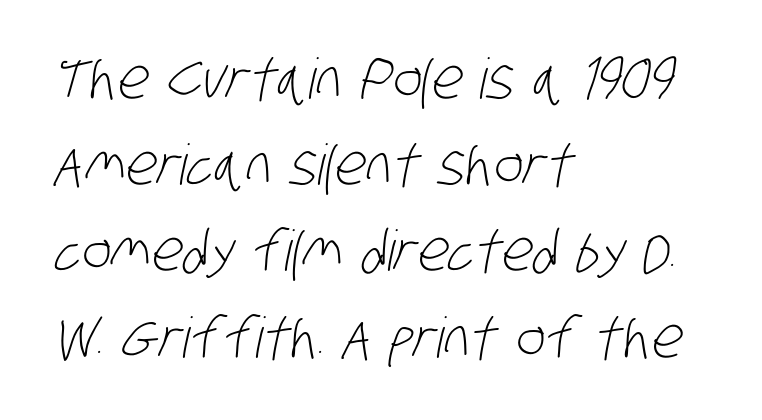
The image shows 56 px light, condensed sans-serif type; set left-aligned, normal line spacing (1.54x), normal letter spacing, not underlined; low stroke contrast and a large x-height.
